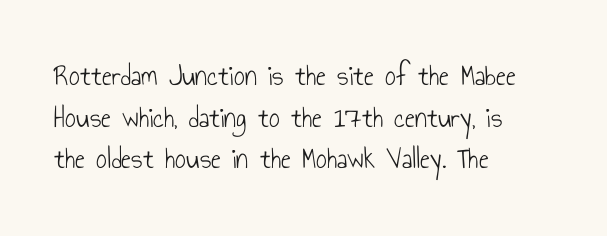
The image shows 30 px light, condensed sans-serif type, upright; set left-aligned, normal line spacing (1.39x), normal letter spacing, not underlined; low stroke contrast and a small x-height.
